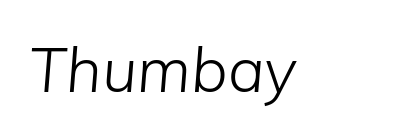
The image shows 62 px light type, italic (leaning right); set normal letter spacing, not underlined; low stroke contrast and a medium x-height.
